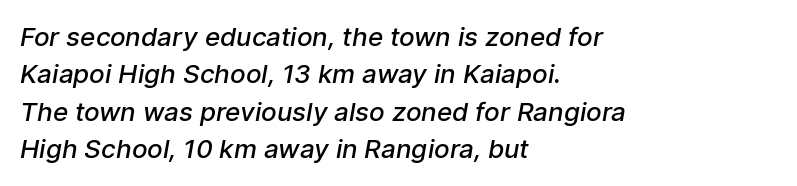
The image shows 26 px text type; set left-aligned, normal line spacing (1.44x), normal letter spacing, not underlined.
